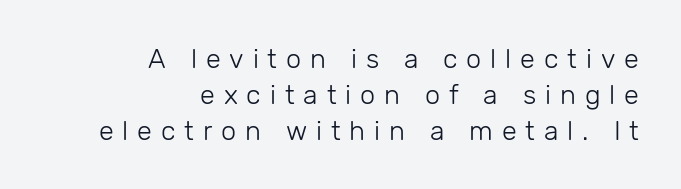
Q: Is the text bold? A: No.
Q: Is the text italic (slanted)? A: No, it is upright.
Q: Is the text underlined? A: No.
Q: How is the paragraph aligned? A: Right-aligned.
Q: Is the spacing between letters normal or unusually wide? A: Unusually wide.
Q: Is the spacing between lines tight, normal or loose? A: Normal.
